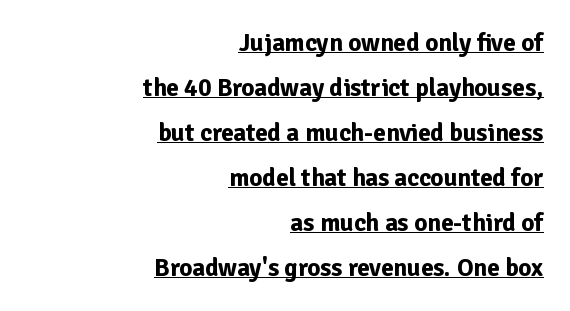
Is the block centered? No — it sits flush against the right margin. Caption: bold face, heavy strokes. Glance below the letters and you will spot a drawn line. The letters sit at their default tracking, neither squeezed nor spread. In terms of posture, this sample is upright.
